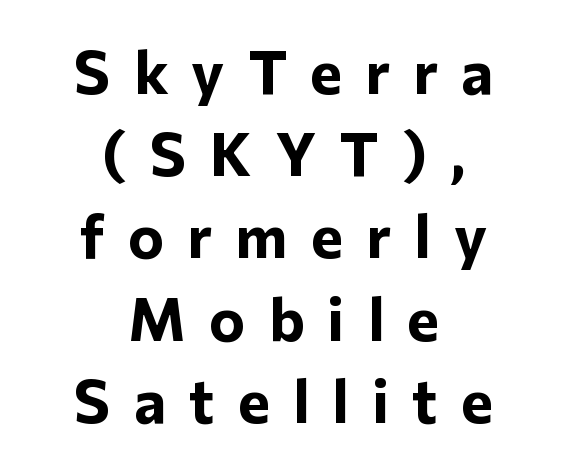
Bare-footed words on every line. Heft: maximum for text — a bold. Note the varied advance widths — an 'i' is clearly narrower than an 'm'. Caption: expanded tracking, letters set apart.
